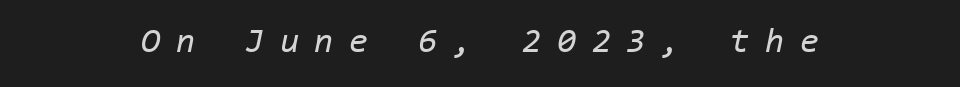
{"italic": "yes", "lean": "right", "slant_degrees": 11, "bold": "no", "weight": "regular", "width": "normal", "stroke_contrast": "low", "x_height": "medium", "monospaced": "yes", "underline": "no", "align": "center", "letter_spacing": "wide", "letter_spacing_em": 0.44, "glyph_px": 35}
